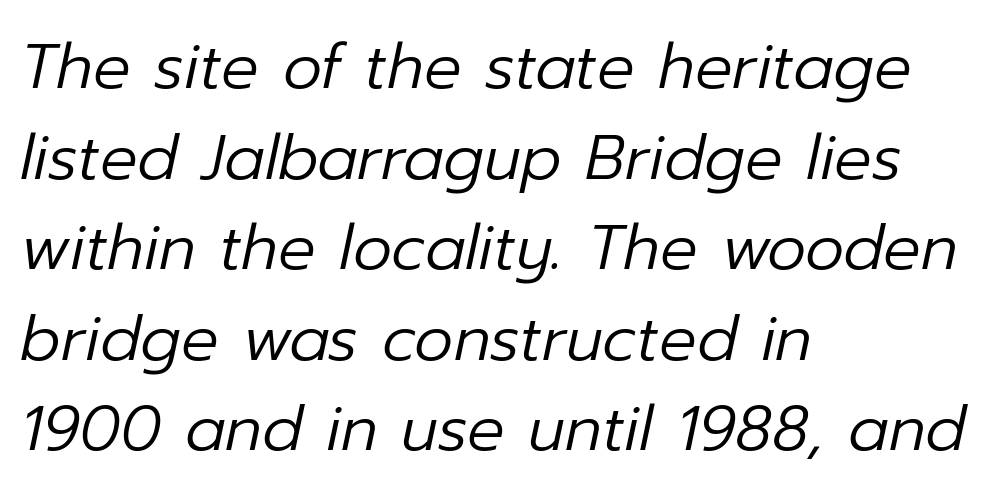
{"italic": "yes", "lean": "right", "slant_degrees": 12, "bold": "no", "weight": "regular", "width": "normal", "stroke_contrast": "low", "x_height": "medium", "monospaced": "no", "underline": "no", "align": "left", "line_spacing": "normal", "line_spacing_ratio": 1.46, "letter_spacing": "normal", "letter_spacing_em": 0.0, "glyph_px": 62}
